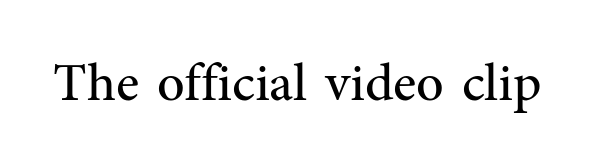
The image shows 54 px regular-weight serif type, upright; set normal letter spacing, not underlined; medium stroke contrast and a medium x-height.
